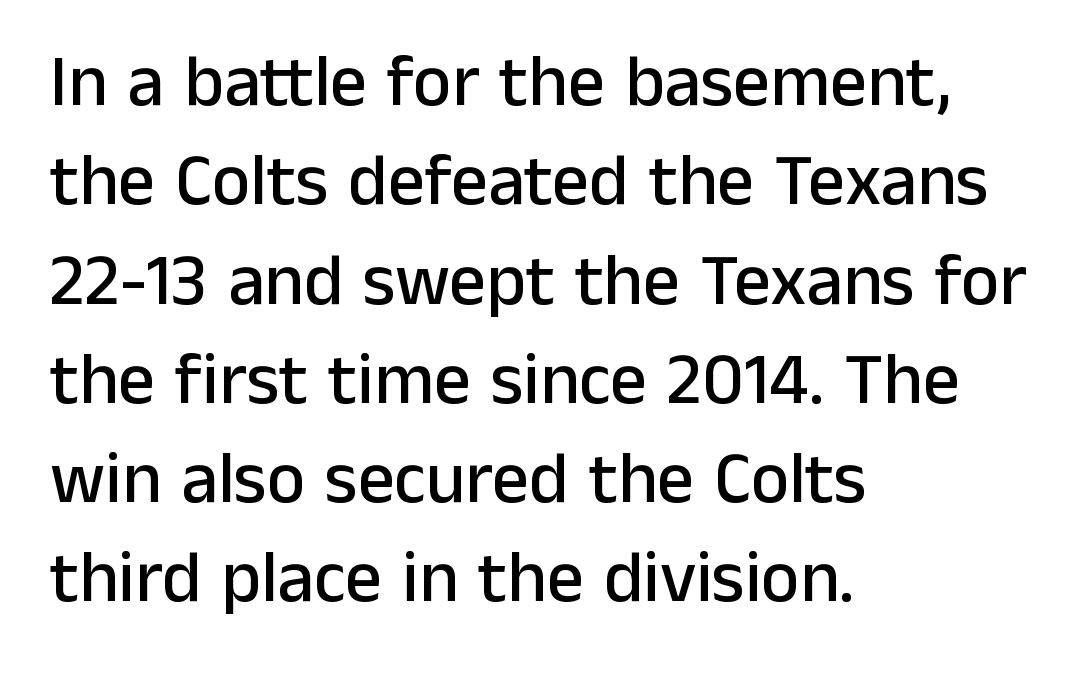
Q: Is the text italic (slanted)? A: No, it is upright.
Q: Is the typeface a serif or a sans-serif typeface? A: Sans-serif.
Q: Is the text underlined? A: No.
Q: How is the paragraph aligned? A: Left-aligned.
Q: Is the spacing between letters normal or unusually wide? A: Normal.
Q: Is the spacing between lines tight, normal or loose? A: Normal.
Q: Width (condensed, normal, or wide)? A: Normal.
Q: Stroke contrast? A: Low.
Q: x-height? A: Medium.
Q: Monospaced? A: No.
